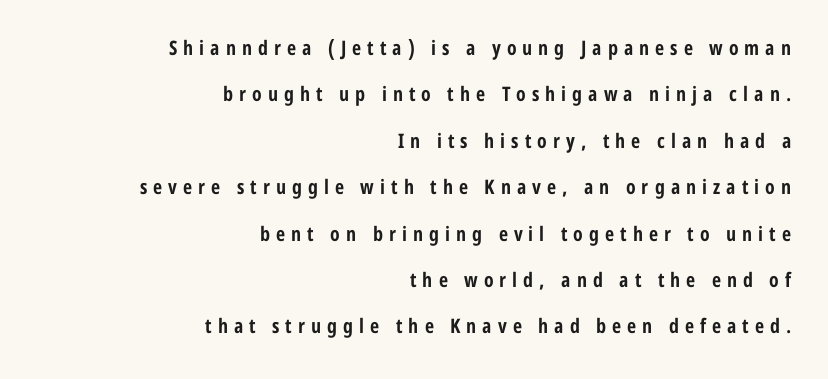
{"italic": "no", "bold": "yes", "underline": "no", "align": "right", "line_spacing": "loose", "line_spacing_ratio": 2.32, "letter_spacing": "wide", "letter_spacing_em": 0.3, "glyph_px": 20}
